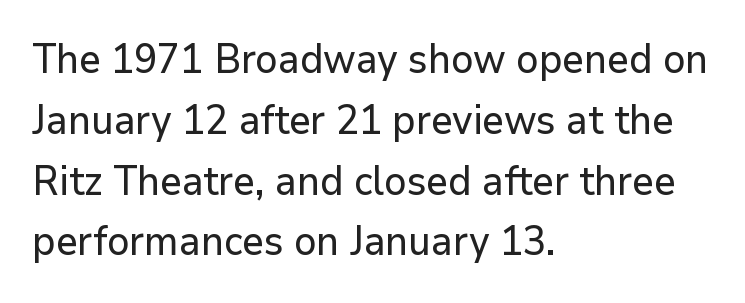
{"serif": "no", "italic": "no", "width": "normal", "stroke_contrast": "low", "x_height": "medium", "monospaced": "no", "underline": "no", "align": "left", "line_spacing": "normal", "line_spacing_ratio": 1.52, "letter_spacing": "normal", "letter_spacing_em": 0.0, "glyph_px": 40}
